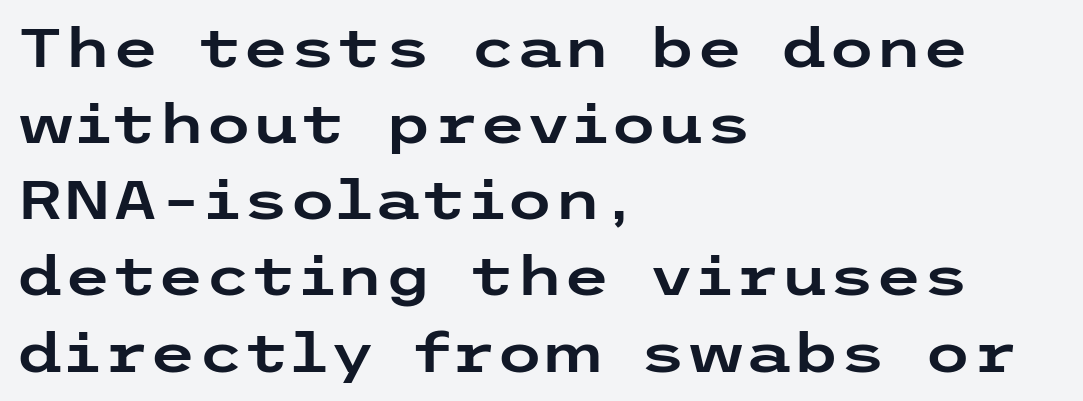
The image shows 54 px wide sans-serif type, upright; set left-aligned, normal line spacing (1.41x), normal letter spacing, not underlined; low stroke contrast and a medium x-height.
